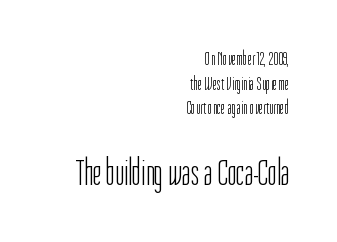
{"serif": "no", "italic": "no", "bold": "no", "weight": "light", "width": "condensed", "stroke_contrast": "low", "x_height": "medium", "monospaced": "no", "underline": "no", "align": "right", "line_spacing": "normal", "line_spacing_ratio": 1.29, "letter_spacing": "normal", "letter_spacing_em": 0.0, "larger_block": "second", "size_ratio": 2.0, "glyph_px": 38}
